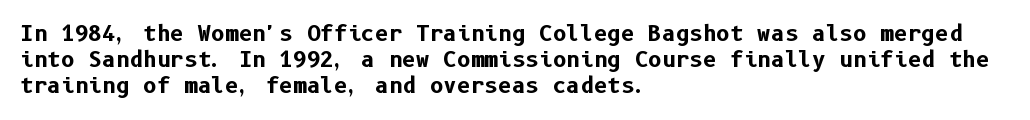
Q: Is the text bold? A: Yes.
Q: Is the text italic (slanted)? A: No, it is upright.
Q: Is the text underlined? A: No.
Q: How is the paragraph aligned? A: Left-aligned.
Q: Is the spacing between letters normal or unusually wide? A: Normal.
Q: Is the spacing between lines tight, normal or loose? A: Normal.
